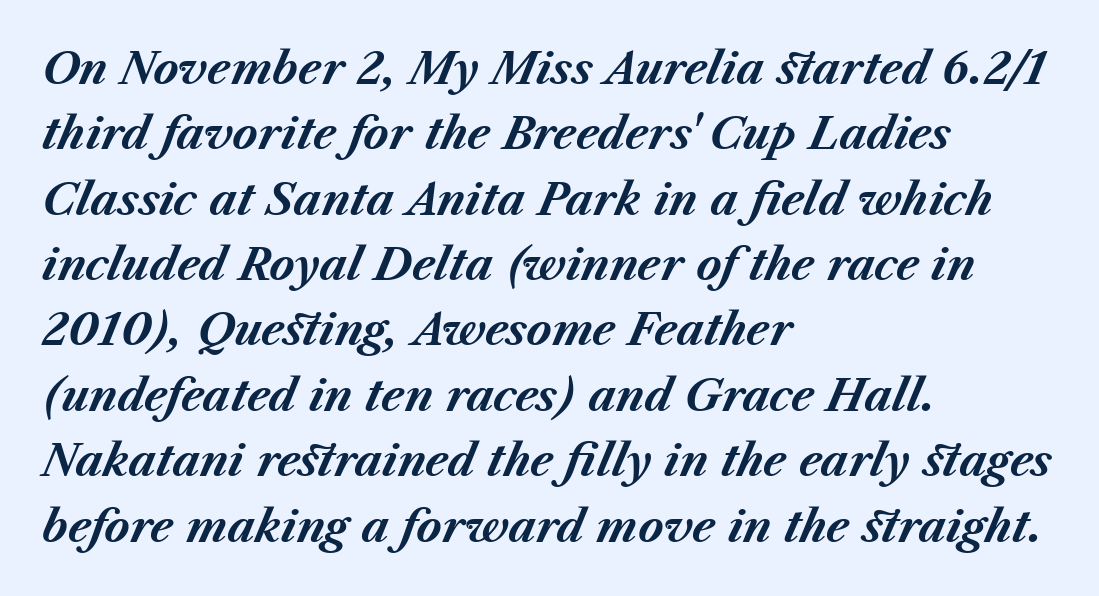
Q: Is the text bold? A: Yes.
Q: Is the text italic (slanted)? A: Yes, it leans right by about 23 degrees.
Q: Is the text underlined? A: No.
Q: How is the paragraph aligned? A: Left-aligned.
Q: Is the spacing between letters normal or unusually wide? A: Normal.
Q: Is the spacing between lines tight, normal or loose? A: Normal.
Q: Width (condensed, normal, or wide)? A: Normal.
Q: Stroke contrast? A: Medium.
Q: x-height? A: Medium.
Q: Monospaced? A: No.
